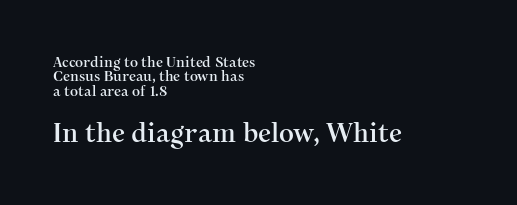
{"italic": "no", "underline": "no", "align": "left", "line_spacing": "tight", "line_spacing_ratio": 1.03, "letter_spacing": "normal", "letter_spacing_em": 0.0, "larger_block": "second", "size_ratio": 1.86, "glyph_px": 26}
